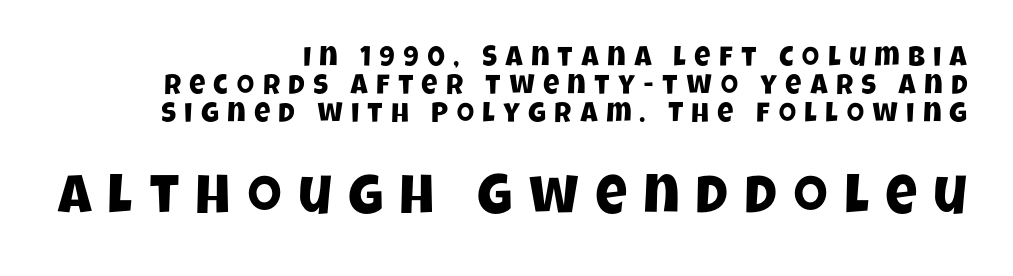
Q: Is the typeface a serif or a sans-serif typeface? A: Sans-serif.
Q: Is the text underlined? A: No.
Q: How is the paragraph aligned? A: Right-aligned.
Q: Is the spacing between letters normal or unusually wide? A: Unusually wide.
Q: Is the spacing between lines tight, normal or loose? A: Tight.
Q: Which block of text is set in a larger size, the first (top) or the second (bottom)? A: The second (bottom) one.
Q: Width (condensed, normal, or wide)? A: Condensed.
Q: Stroke contrast? A: Low.
Q: x-height? A: Large.
Q: Monospaced? A: No.
